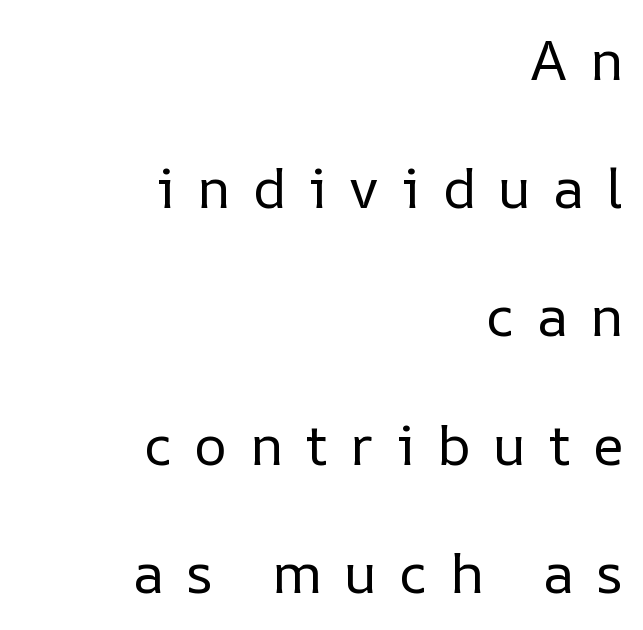
The font sits on the lighter half of the weight spectrum, regular included. The type is letterspaced generously, with wide tracking. The block of text is sparse from top to bottom, with ample space between rows. Check the space under the baseline: it is left empty. Proportional: the letters do not fall into vertical columns.
